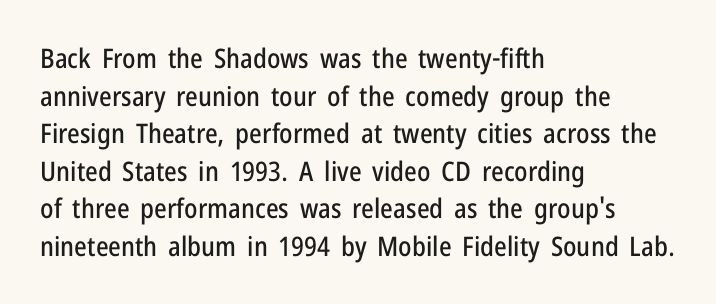
The image shows 27 px text type, upright; set left-aligned, normal line spacing (1.39x), normal letter spacing, not underlined.
